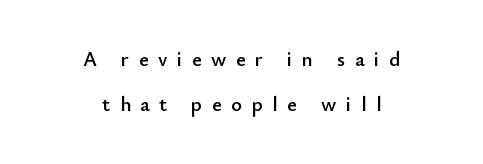
{"italic": "no", "underline": "no", "align": "center", "line_spacing": "loose", "line_spacing_ratio": 2.12, "letter_spacing": "wide", "letter_spacing_em": 0.45, "glyph_px": 21}
